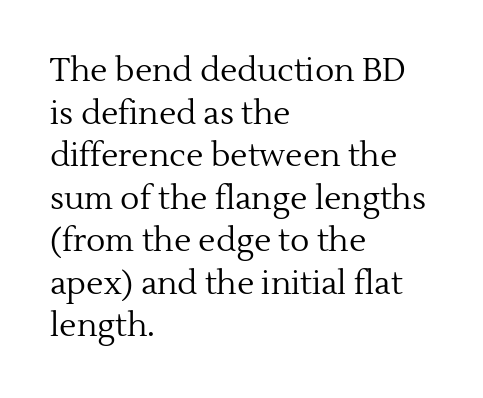
{"serif": "yes", "italic": "no", "bold": "no", "weight": "regular", "width": "normal", "x_height": "medium", "monospaced": "no", "underline": "no", "align": "left", "line_spacing": "normal", "line_spacing_ratio": 1.33, "letter_spacing": "normal", "letter_spacing_em": 0.0, "glyph_px": 32}
